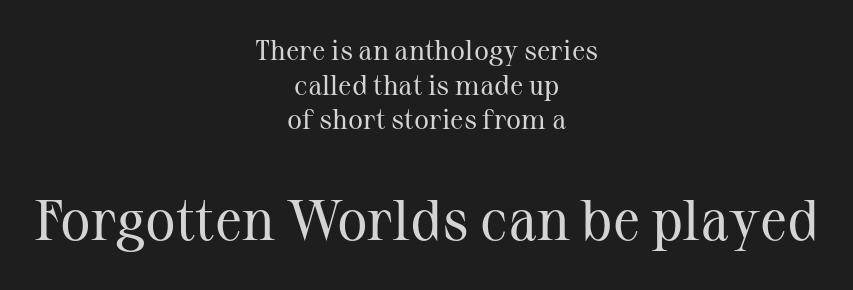
The lines are quadded center. The passage shown begins with its smaller block and ends with its larger one. The passage shown is typed in a proportional face where columns would drift. Italic: no, the glyphs are upright roman. Bare-footed words on every line. Short note: letters normally spaced.
